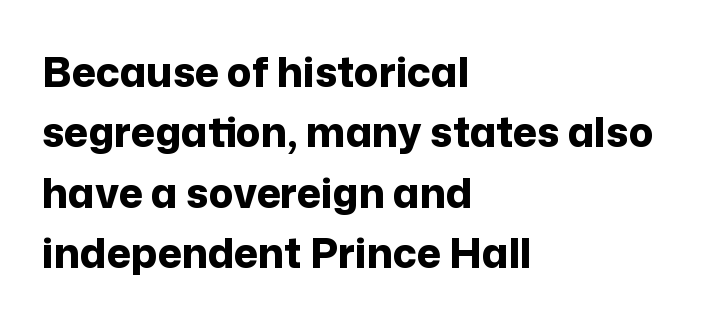
Q: Is the text bold? A: Yes.
Q: Is the text italic (slanted)? A: No, it is upright.
Q: Is the typeface a serif or a sans-serif typeface? A: Sans-serif.
Q: Is the text underlined? A: No.
Q: How is the paragraph aligned? A: Left-aligned.
Q: Is the spacing between letters normal or unusually wide? A: Normal.
Q: Is the spacing between lines tight, normal or loose? A: Normal.
Q: Width (condensed, normal, or wide)? A: Normal.
Q: Stroke contrast? A: Low.
Q: x-height? A: Medium.
Q: Monospaced? A: No.
